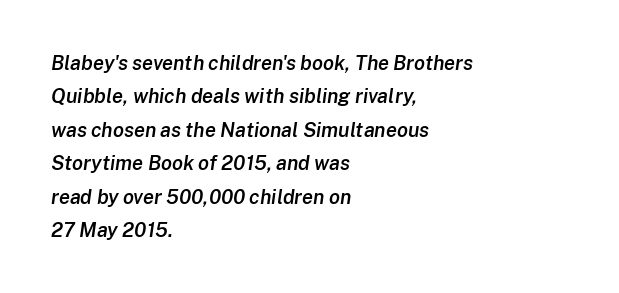
Italic: yes, the glyphs are oblique. The letterforms sit shoulder to shoulder at normal distance. I'd describe the lettering as semibold — firm but not a full bold. The string is rendered with underlining switched off.
